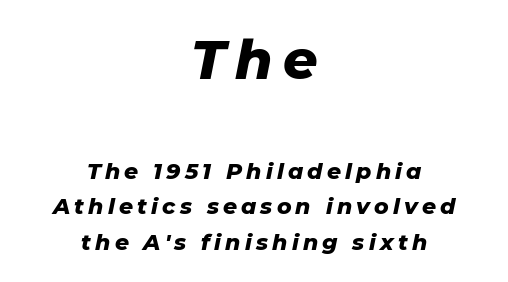
The letters are bold, with thick, heavy strokes. Underlining? Definitely not there. Line starts and ends both wander, symmetrically. Scale decreases going downward across the two blocks. Reading down the column, the eye jumps a familiar distance to each next line. The passage shown is typed in a proportional face where columns would drift.
